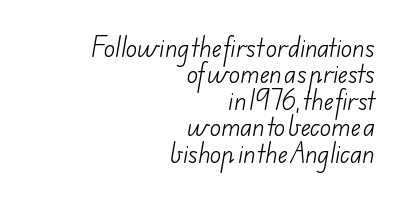
The image shows 23 px text type; set right-aligned, tight line spacing (1.15x), normal letter spacing, not underlined.
